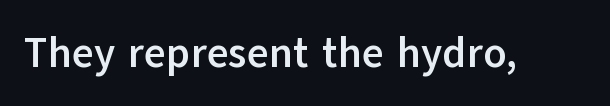
{"serif": "no", "italic": "no", "bold": "yes", "weight": "semibold", "width": "normal", "stroke_contrast": "low", "x_height": "medium", "monospaced": "no", "underline": "no", "letter_spacing": "normal", "letter_spacing_em": 0.0, "glyph_px": 42}
